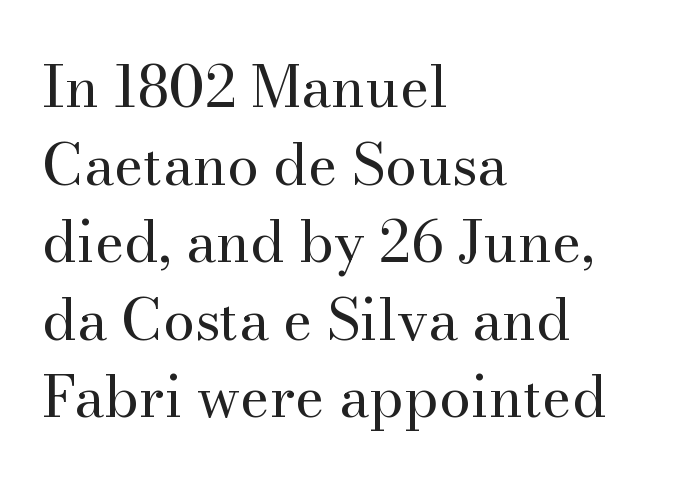
The image shows 57 px regular-weight serif type, upright; set left-aligned, normal line spacing (1.36x), normal letter spacing, not underlined; medium stroke contrast and a small x-height.
